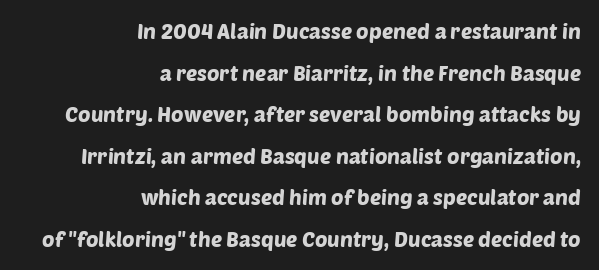
Q: Is the text underlined? A: No.
Q: How is the paragraph aligned? A: Right-aligned.
Q: Is the spacing between letters normal or unusually wide? A: Normal.
Q: Is the spacing between lines tight, normal or loose? A: Loose.
